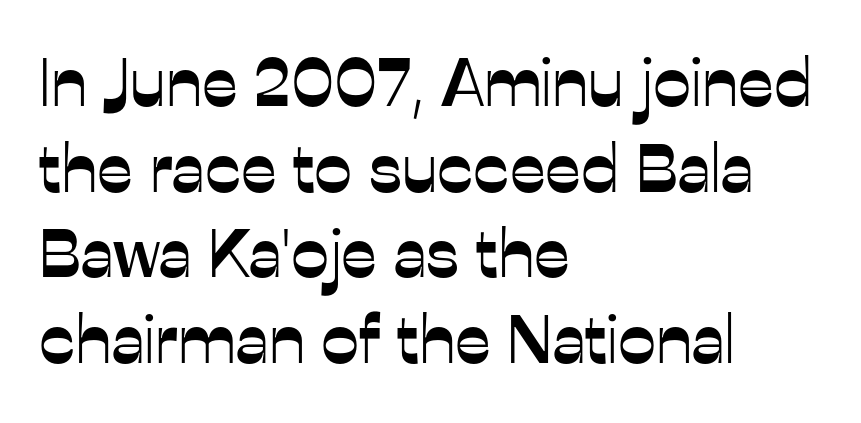
The image shows 68 px sans-serif type, upright; set left-aligned, normal line spacing (1.26x), normal letter spacing, not underlined; low stroke contrast and a medium x-height.
